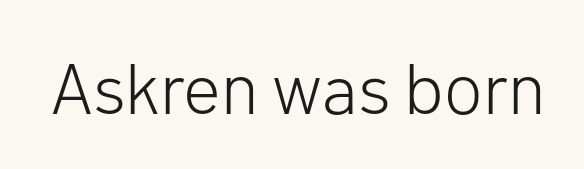
{"serif": "no", "italic": "no", "bold": "no", "weight": "light", "width": "normal", "stroke_contrast": "low", "x_height": "medium", "monospaced": "no", "underline": "no", "letter_spacing": "normal", "letter_spacing_em": 0.0, "glyph_px": 71}
